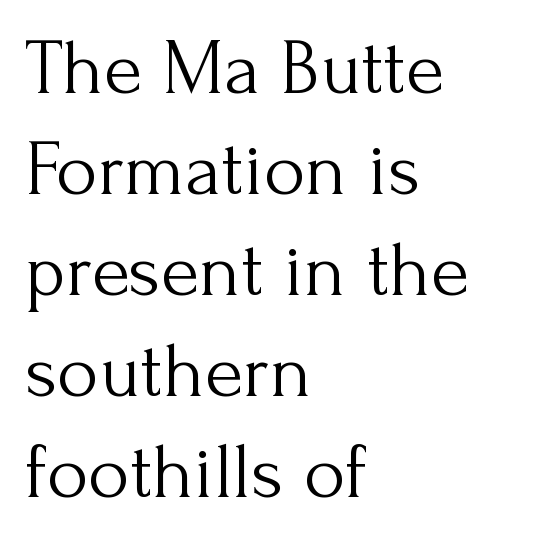
The image shows 79 px light serif type, upright; set left-aligned, normal line spacing (1.28x), normal letter spacing, not underlined; medium stroke contrast and a small x-height.
